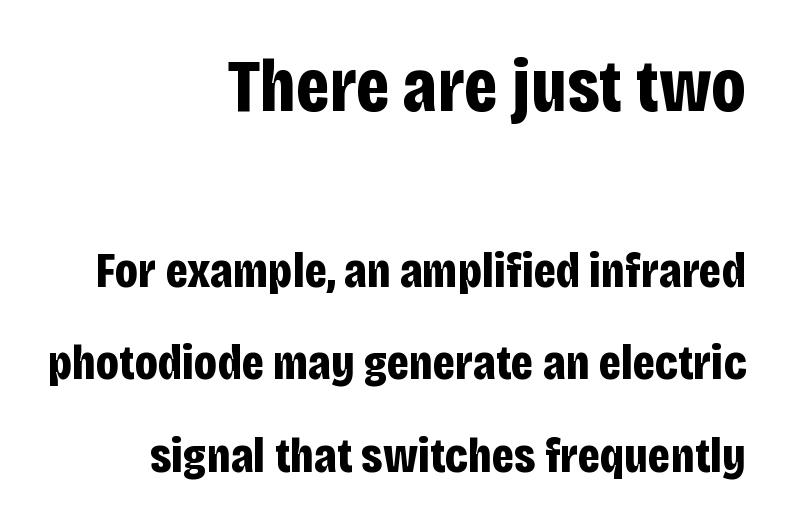
Does extra space separate the letters? No, they use regular spacing. Each letter keeps its own natural width here, so spacing adapts to shape. This sample is right-justified, so line beginnings fall wherever the words allow. The zone under the glyphs is completely vacant.
